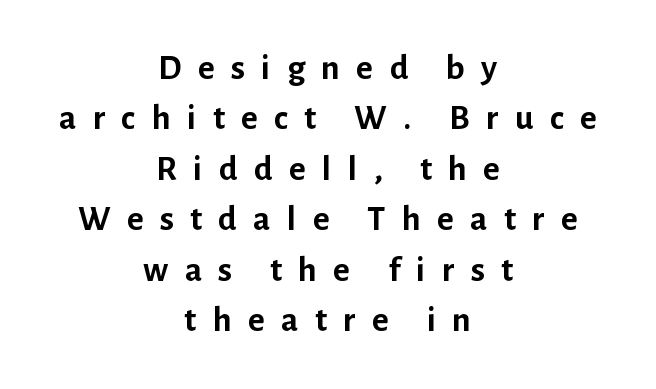
The image shows 36 px semibold sans-serif type, upright; set centered, normal line spacing (1.4x), unusually wide letter spacing (+0.45 em), not underlined; low stroke contrast and a medium x-height.
